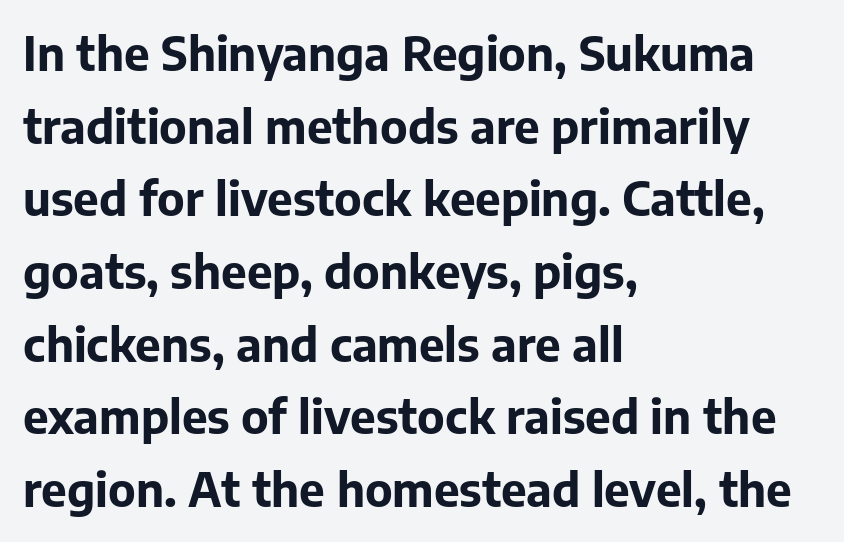
{"serif": "no", "italic": "no", "bold": "yes", "weight": "bold", "width": "normal", "stroke_contrast": "low", "x_height": "medium", "monospaced": "no", "underline": "no", "align": "left", "line_spacing": "normal", "line_spacing_ratio": 1.58, "letter_spacing": "normal", "letter_spacing_em": 0.0, "glyph_px": 46}
